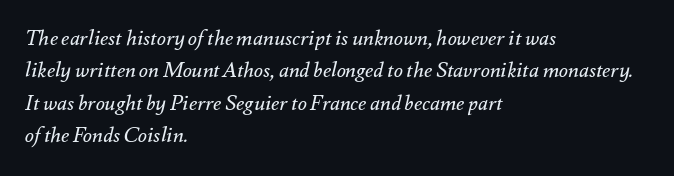
The strokes are not fattened; the text isn't bold. Only glyphs here, with clear space below each row. The passage shown leans; its letterforms are oblique. The lines in this sample share a left origin and differ only in where they stop. A typesetter would call this zero additional tracking.
